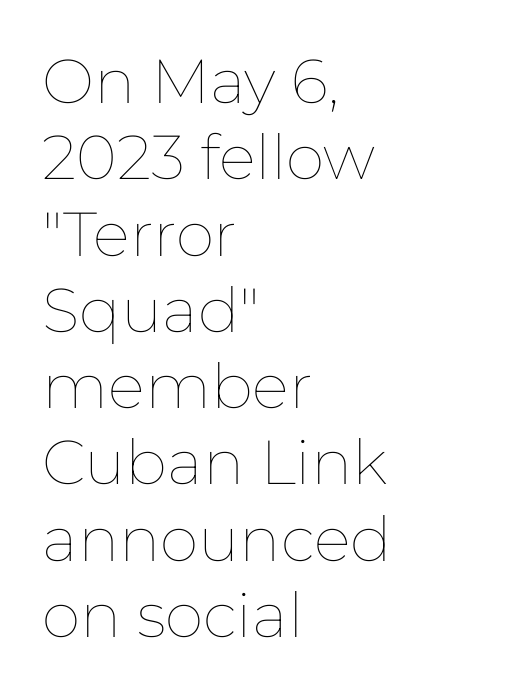
Posture: upright roman. Notice how the passage keeps a crisp vertical edge on the left only. You could not count columns in this text — the font is proportionally spaced. Stroke thickness stays within the range of a standard reading face or lighter. What stands out about the letter spacing? Nothing — it is the standard amount.
